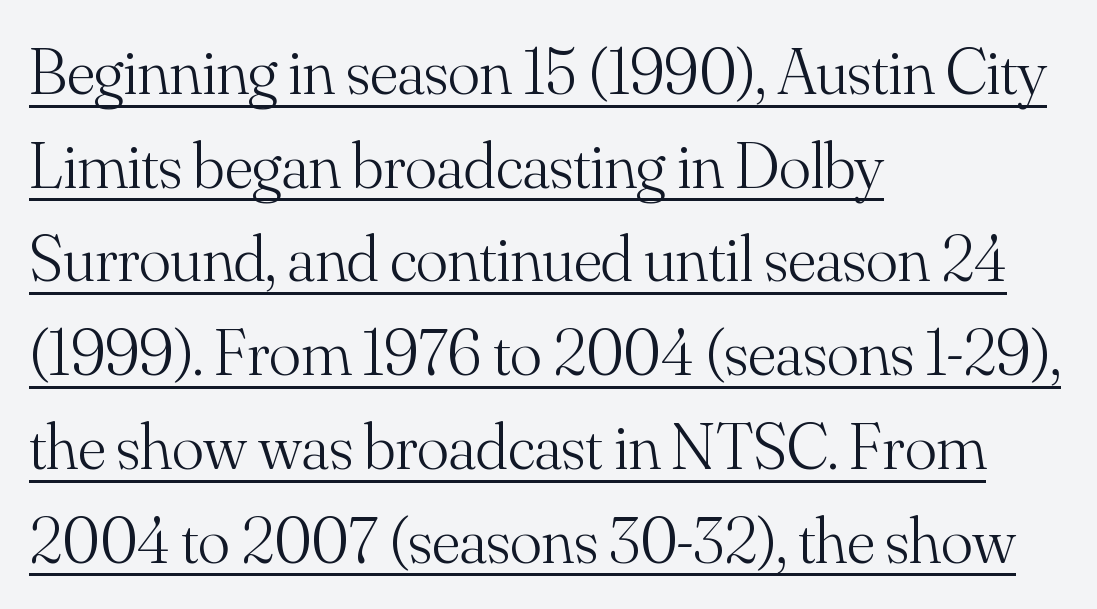
Q: Is the text bold? A: No.
Q: Is the text italic (slanted)? A: No, it is upright.
Q: Is the typeface a serif or a sans-serif typeface? A: Serif.
Q: Is the text underlined? A: Yes.
Q: How is the paragraph aligned? A: Left-aligned.
Q: Is the spacing between letters normal or unusually wide? A: Normal.
Q: Is the spacing between lines tight, normal or loose? A: Normal.
Q: Width (condensed, normal, or wide)? A: Normal.
Q: Stroke contrast? A: Medium.
Q: x-height? A: Small.
Q: Monospaced? A: No.
